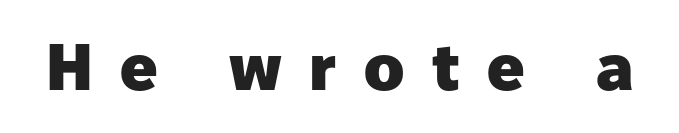
{"serif": "no", "italic": "no", "bold": "yes", "weight": "heavy", "width": "normal", "stroke_contrast": "low", "x_height": "medium", "monospaced": "no", "underline": "no", "letter_spacing": "wide", "letter_spacing_em": 0.42, "glyph_px": 66}
